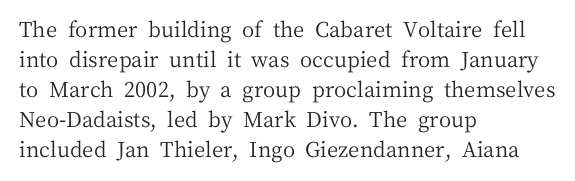
The image shows 21 px text type, upright; set left-aligned, normal line spacing (1.43x), normal letter spacing, not underlined.
